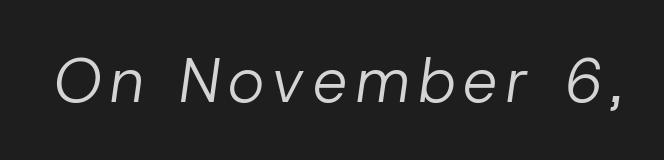
This sample has the flowing, uneven cadence of proportional lettering. Think standard paragraph weight, or any step lighter than that. The typography opts for an oblique posture over an upright one. A bare baseline throughout the passage.
